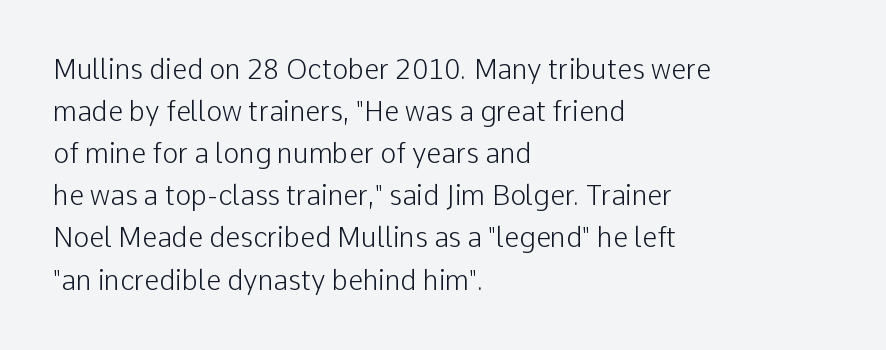
Q: Is the text bold? A: No.
Q: Is the text italic (slanted)? A: No, it is upright.
Q: Is the text underlined? A: No.
Q: How is the paragraph aligned? A: Left-aligned.
Q: Is the spacing between letters normal or unusually wide? A: Normal.
Q: Is the spacing between lines tight, normal or loose? A: Normal.
